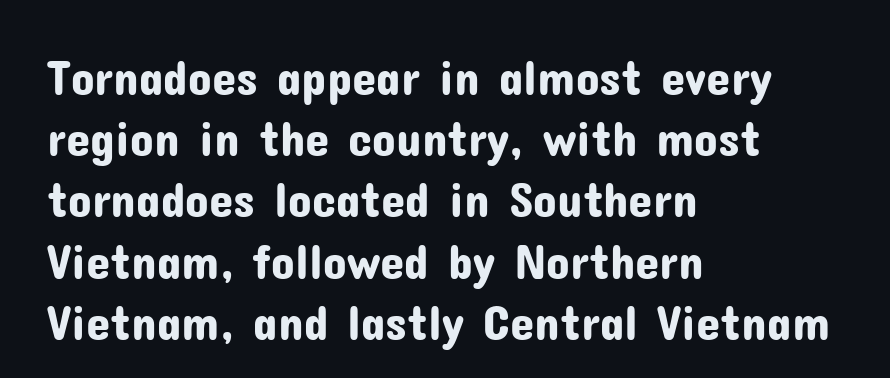
You can tell from the bare stems that sans-serif type was used. The block of text has a typical density, with ordinary space between rows. Honestly, the letter spacing is just normal — you wouldn't notice it. A typesetter would mark this as roman, not italic. The passage shown is typed in a proportional face where columns would drift.
